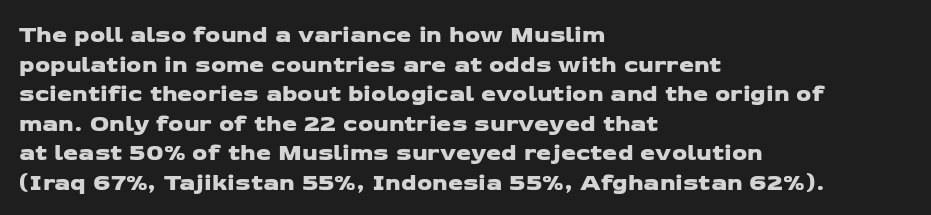
Q: Is the text underlined? A: No.
Q: How is the paragraph aligned? A: Left-aligned.
Q: Is the spacing between letters normal or unusually wide? A: Normal.
